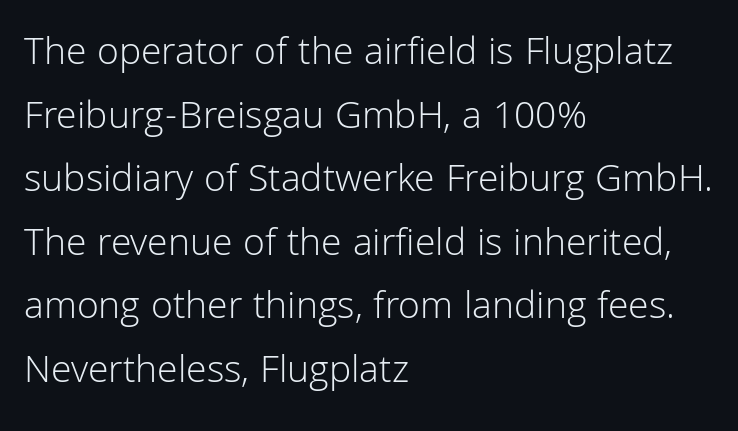
Q: Is the text bold? A: No.
Q: Is the text italic (slanted)? A: No, it is upright.
Q: Is the typeface a serif or a sans-serif typeface? A: Sans-serif.
Q: Is the text underlined? A: No.
Q: How is the paragraph aligned? A: Left-aligned.
Q: Is the spacing between letters normal or unusually wide? A: Normal.
Q: Is the spacing between lines tight, normal or loose? A: Normal.
Q: Width (condensed, normal, or wide)? A: Normal.
Q: Stroke contrast? A: Low.
Q: x-height? A: Medium.
Q: Monospaced? A: No.
